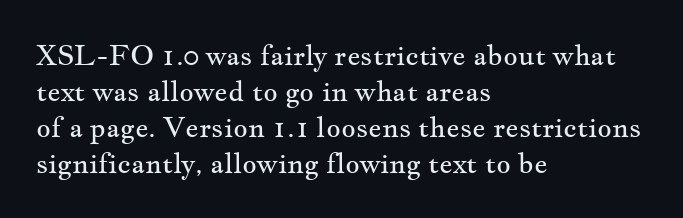
Q: Is the text bold? A: No.
Q: Is the text italic (slanted)? A: No, it is upright.
Q: Is the typeface a serif or a sans-serif typeface? A: Serif.
Q: Is the text underlined? A: No.
Q: How is the paragraph aligned? A: Left-aligned.
Q: Is the spacing between letters normal or unusually wide? A: Normal.
Q: Is the spacing between lines tight, normal or loose? A: Normal.
Q: Width (condensed, normal, or wide)? A: Wide.
Q: Stroke contrast? A: Medium.
Q: x-height? A: Small.
Q: Monospaced? A: No.
